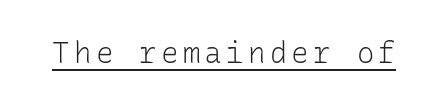
{"serif": "no", "italic": "no", "bold": "no", "weight": "light", "width": "normal", "stroke_contrast": "low", "x_height": "medium", "monospaced": "yes", "underline": "yes", "glyph_px": 29}
